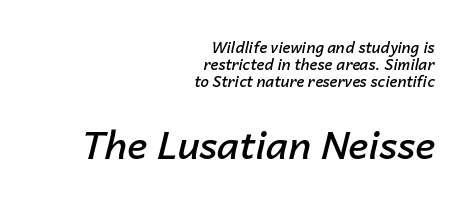
The typography opts for an oblique posture over an upright one. Reading top to bottom, the characters get bigger at the block break. Firm but not heavy-handed strokes: this text is semibold. Line ends are locked; line starts wander.
